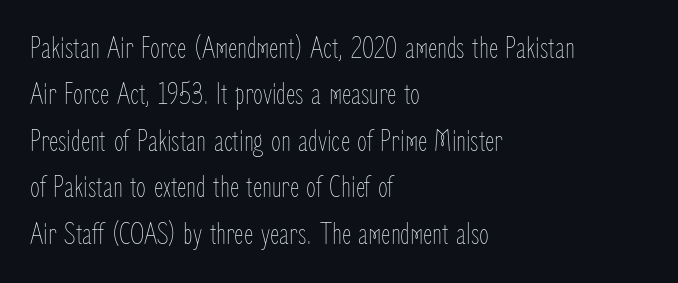
Q: Is the text bold? A: No.
Q: Is the text italic (slanted)? A: No, it is upright.
Q: Is the text underlined? A: No.
Q: How is the paragraph aligned? A: Left-aligned.
Q: Is the spacing between letters normal or unusually wide? A: Normal.
Q: Is the spacing between lines tight, normal or loose? A: Normal.
Q: Width (condensed, normal, or wide)? A: Condensed.
Q: Stroke contrast? A: Low.
Q: x-height? A: Medium.
Q: Monospaced? A: No.
